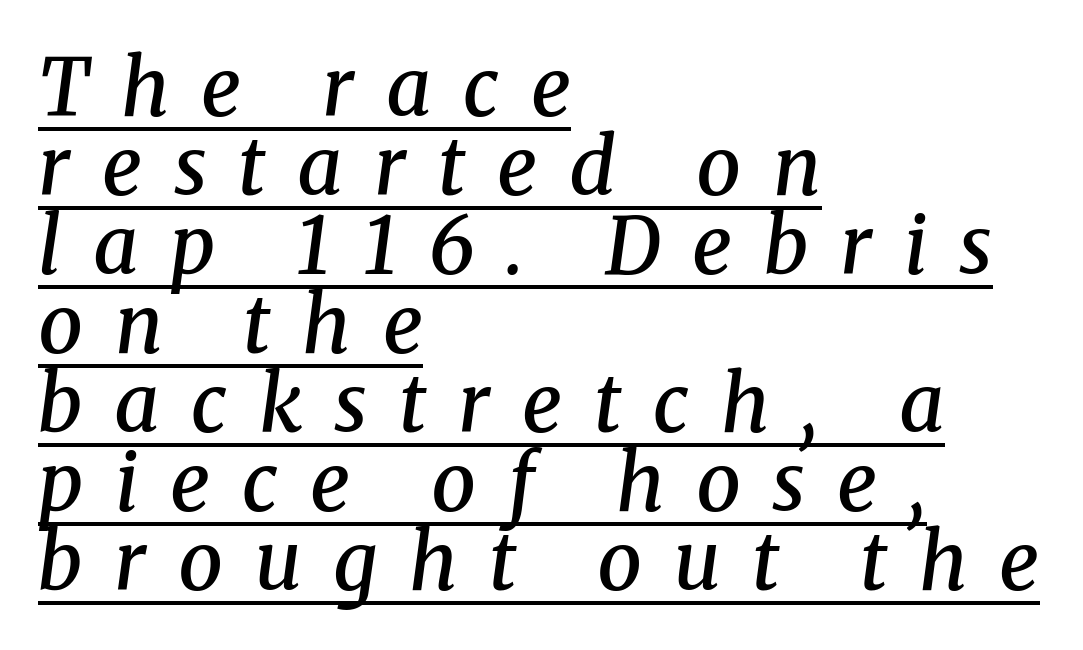
{"serif": "yes", "italic": "yes", "lean": "right", "slant_degrees": 8, "bold": "semi", "weight": "semibold", "width": "normal", "stroke_contrast": "medium", "x_height": "medium", "monospaced": "no", "underline": "yes", "align": "left", "line_spacing": "tight", "line_spacing_ratio": 1.0, "letter_spacing": "wide", "letter_spacing_em": 0.4, "glyph_px": 79}
